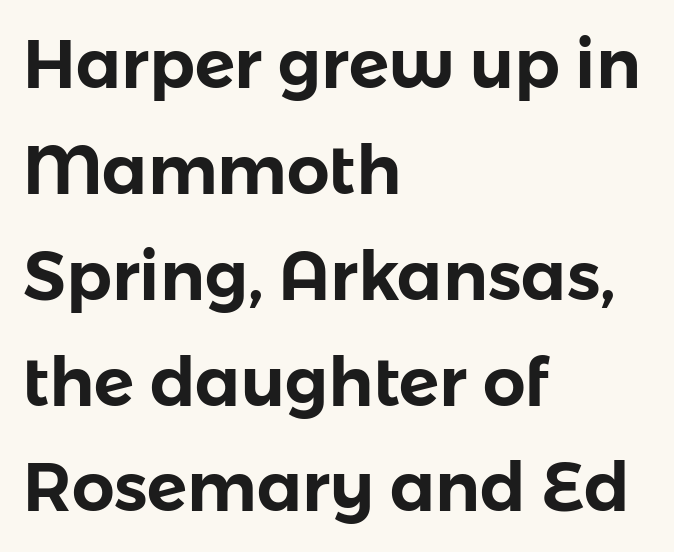
Q: Is the text italic (slanted)? A: No, it is upright.
Q: Is the typeface a serif or a sans-serif typeface? A: Sans-serif.
Q: Is the text underlined? A: No.
Q: How is the paragraph aligned? A: Left-aligned.
Q: Is the spacing between letters normal or unusually wide? A: Normal.
Q: Is the spacing between lines tight, normal or loose? A: Normal.
Q: Width (condensed, normal, or wide)? A: Normal.
Q: Stroke contrast? A: Low.
Q: x-height? A: Medium.
Q: Monospaced? A: No.
